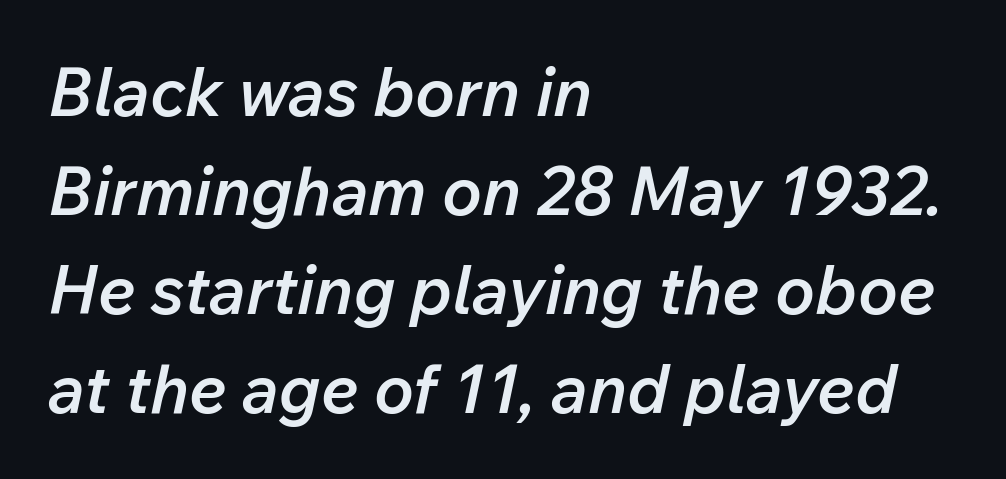
A student would call this left alignment; a typographer would say flush left, rag right. Looks like regular typesetting: each glyph gets only the width it needs. The font is running at a semibold setting, under full bold. The text carries the slant typical of an italic or oblique font. Tracking value appears to be zero — textbook default spacing. Plain, unruled lines of type.
